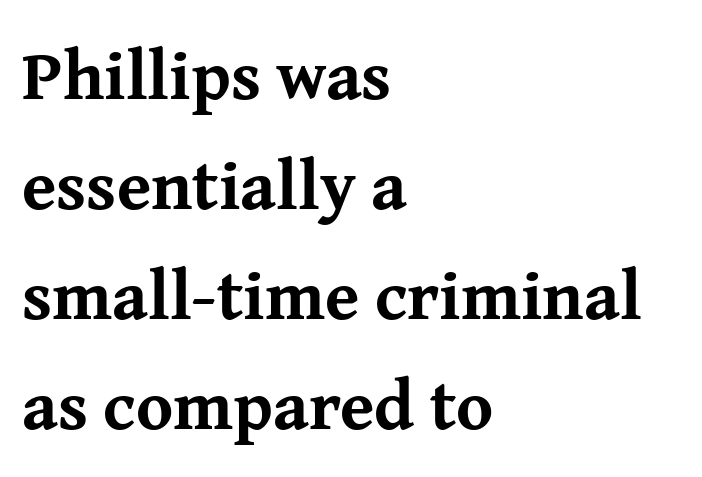
The font family rendered here belongs to the serif group. Letters rest on an invisible, unmarked baseline. Spacing between characters is what you'd get straight out of the box. Compared with typical paragraphs, the rows here are spaced about the same. Do the characters align in a grid? No, the font is proportional. Summary of weight: heavy, a full bold.
